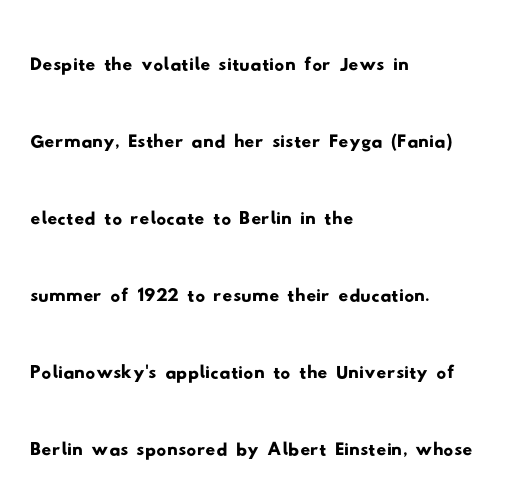
{"serif": "no", "width": "wide", "stroke_contrast": "low", "x_height": "small", "monospaced": "no", "underline": "no", "align": "left", "line_spacing": "normal", "line_spacing_ratio": 1.57, "letter_spacing": "normal", "letter_spacing_em": 0.0, "glyph_px": 49}
